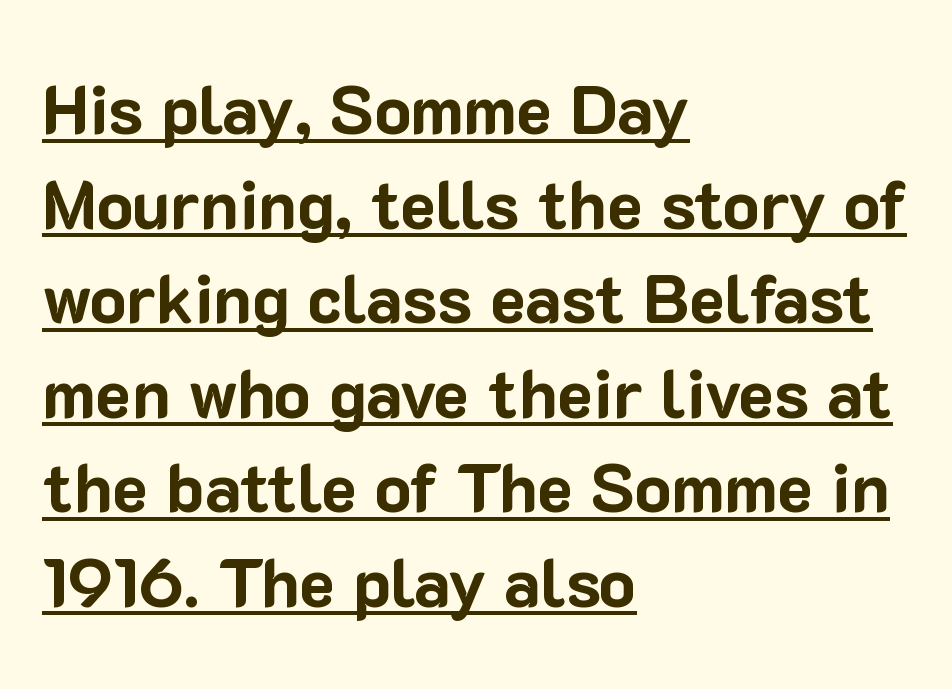
The image shows 68 px bold sans-serif type, upright; set left-aligned, normal line spacing (1.39x), normal letter spacing, underlined; low stroke contrast and a medium x-height.
